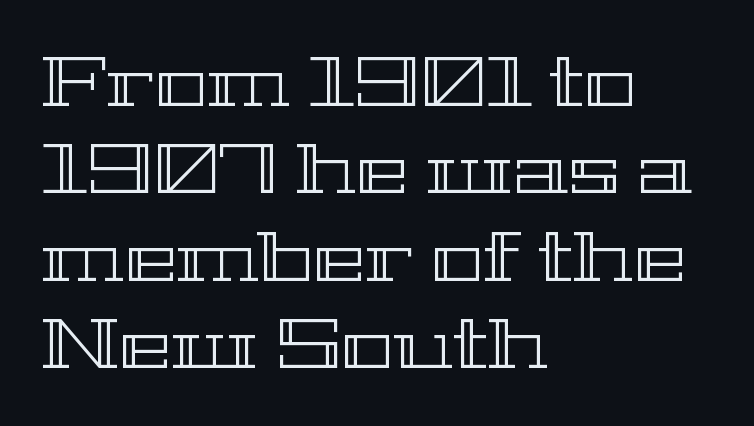
Is there any slant? The stems are plumb. A student would call this left alignment; a typographer would say flush left, rag right. Baseline-to-baseline distance is the conventional proportion of letter height. Nobody touched the tracking dial on this one.
